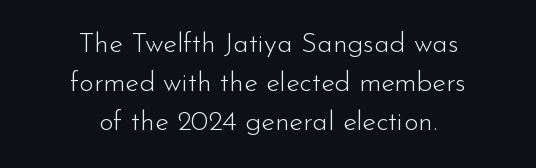
Q: Is the text bold? A: No.
Q: Is the text italic (slanted)? A: No, it is upright.
Q: Is the typeface a serif or a sans-serif typeface? A: Sans-serif.
Q: Is the text underlined? A: No.
Q: How is the paragraph aligned? A: Centered.
Q: Is the spacing between letters normal or unusually wide? A: Normal.
Q: Is the spacing between lines tight, normal or loose? A: Normal.
Q: Width (condensed, normal, or wide)? A: Normal.
Q: Stroke contrast? A: Low.
Q: x-height? A: Small.
Q: Monospaced? A: No.
